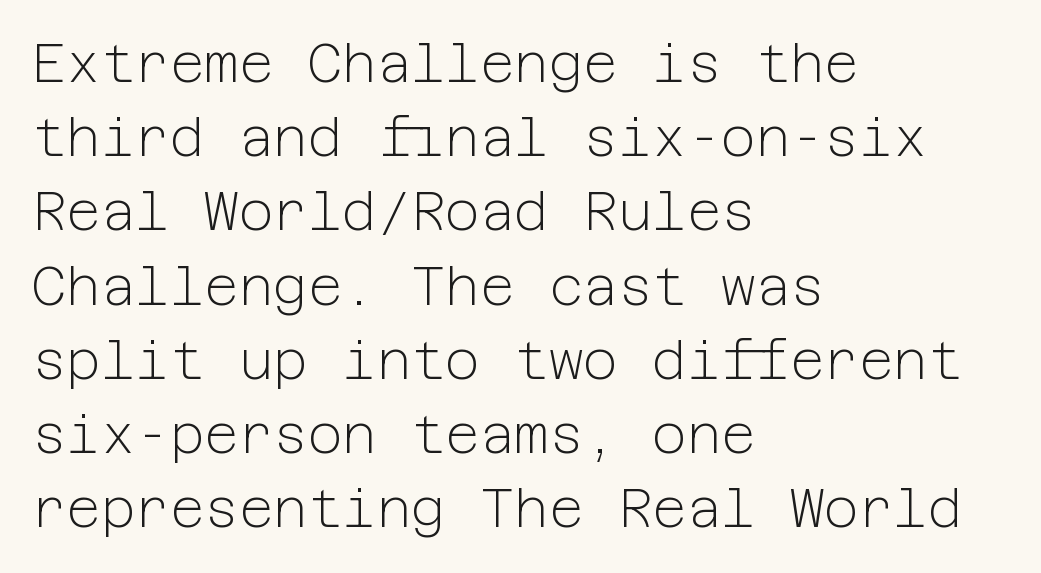
{"serif": "no", "italic": "no", "bold": "no", "weight": "light", "width": "normal", "stroke_contrast": "low", "x_height": "medium", "underline": "no", "align": "left", "line_spacing": "normal", "line_spacing_ratio": 1.4, "letter_spacing": "normal", "letter_spacing_em": 0.0, "glyph_px": 53}
